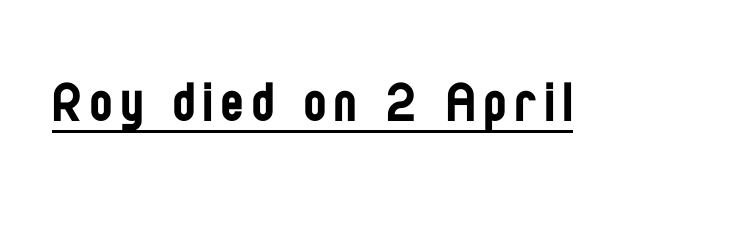
{"serif": "no", "italic": "no", "bold": "no", "weight": "regular", "width": "condensed", "stroke_contrast": "low", "x_height": "large", "monospaced": "no", "underline": "yes", "glyph_px": 66}
